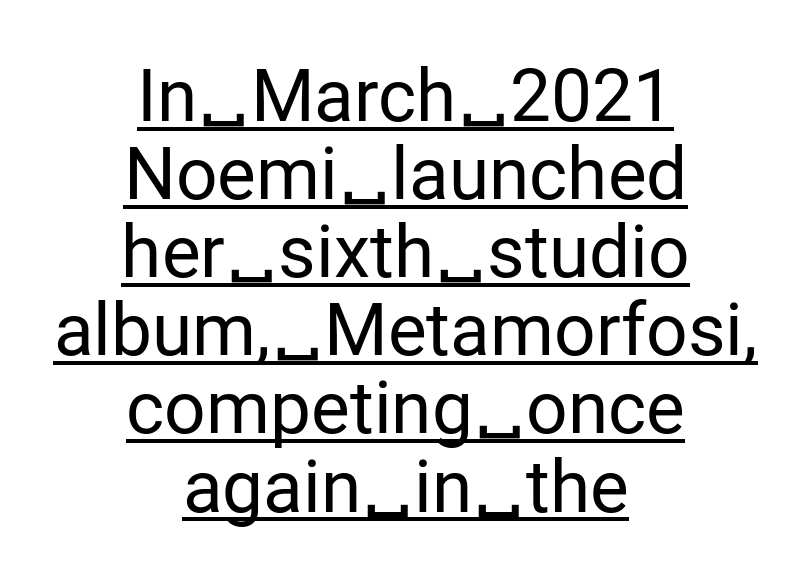
Q: Is the text bold? A: No.
Q: Is the text italic (slanted)? A: No, it is upright.
Q: Is the typeface a serif or a sans-serif typeface? A: Sans-serif.
Q: Is the text underlined? A: Yes.
Q: How is the paragraph aligned? A: Centered.
Q: Is the spacing between letters normal or unusually wide? A: Normal.
Q: Is the spacing between lines tight, normal or loose? A: Tight.
Q: Width (condensed, normal, or wide)? A: Normal.
Q: Stroke contrast? A: Low.
Q: x-height? A: Medium.
Q: Monospaced? A: No.
